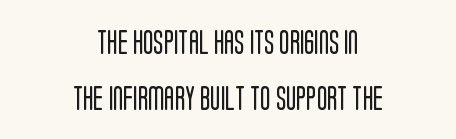
{"italic": "no", "bold": "no", "underline": "no", "align": "center", "line_spacing": "loose", "line_spacing_ratio": 2.33, "letter_spacing": "normal", "letter_spacing_em": 0.0, "glyph_px": 24}
